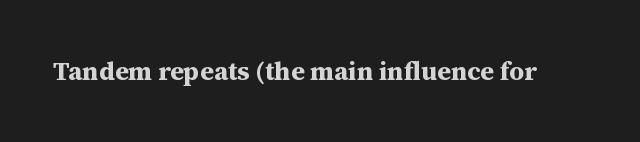
The image shows 26 px bold type, upright; set normal letter spacing, not underlined.
